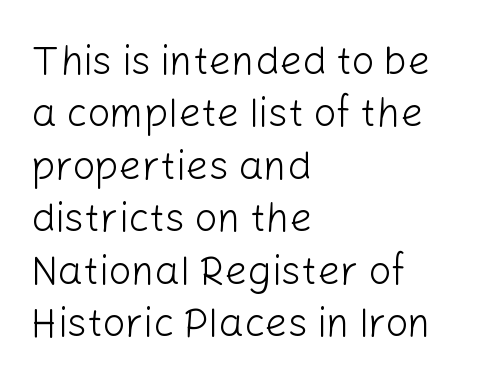
Q: Is the text bold? A: No.
Q: Is the text italic (slanted)? A: No, it is upright.
Q: Is the typeface a serif or a sans-serif typeface? A: Sans-serif.
Q: Is the text underlined? A: No.
Q: How is the paragraph aligned? A: Left-aligned.
Q: Is the spacing between letters normal or unusually wide? A: Normal.
Q: Is the spacing between lines tight, normal or loose? A: Normal.
Q: Width (condensed, normal, or wide)? A: Normal.
Q: Stroke contrast? A: Low.
Q: x-height? A: Medium.
Q: Monospaced? A: No.
